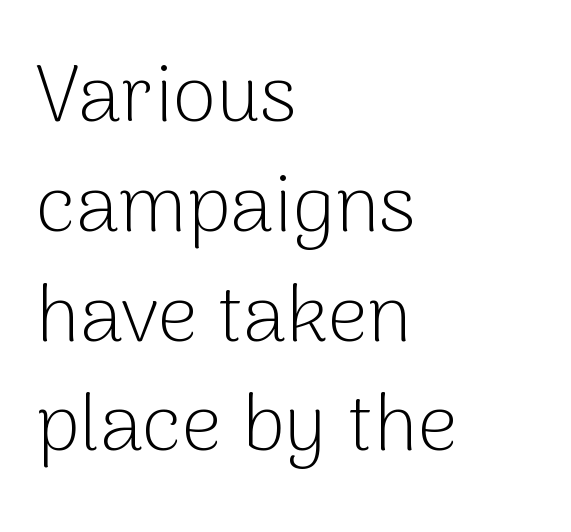
The type sits square on the baseline with zero lean. Leftover space on each line is placed entirely after the last word. Think of a printed novel: that variable character pitch is what you see here. The face used here is a sans, in the tradition of grotesques and geometrics.
